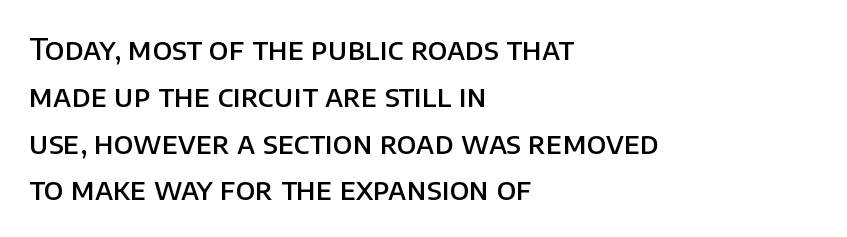
Anything drawn beneath the words? Only blank space. Typographically, this falls in the sans-serif category. This block has exactly the height ordinary leading produces. What stands out about the letter spacing? Nothing — it is the standard amount. The letters advance in unequal steps, a hallmark of proportional type.
